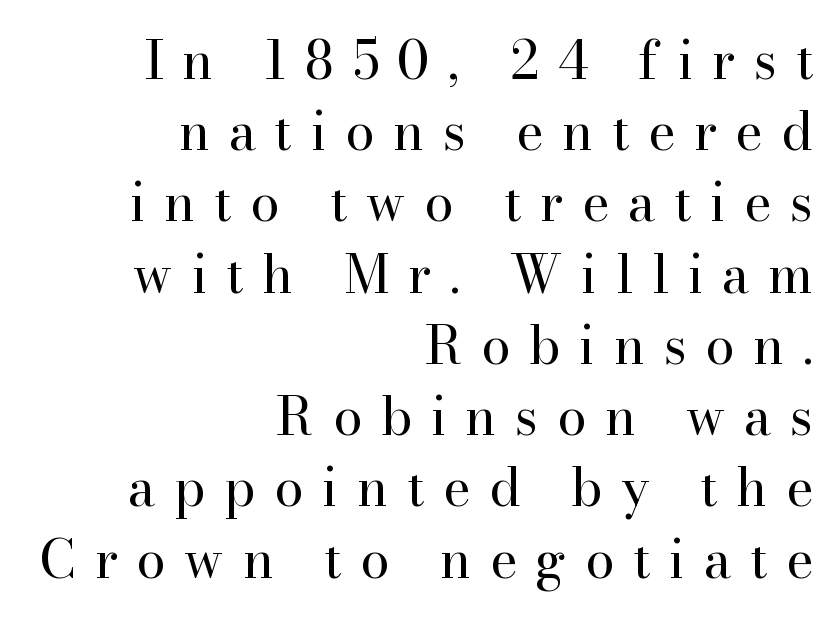
The image shows 52 px regular-weight serif type, upright; set right-aligned, normal line spacing (1.37x), unusually wide letter spacing (+0.36 em), not underlined; high stroke contrast and a small x-height.
